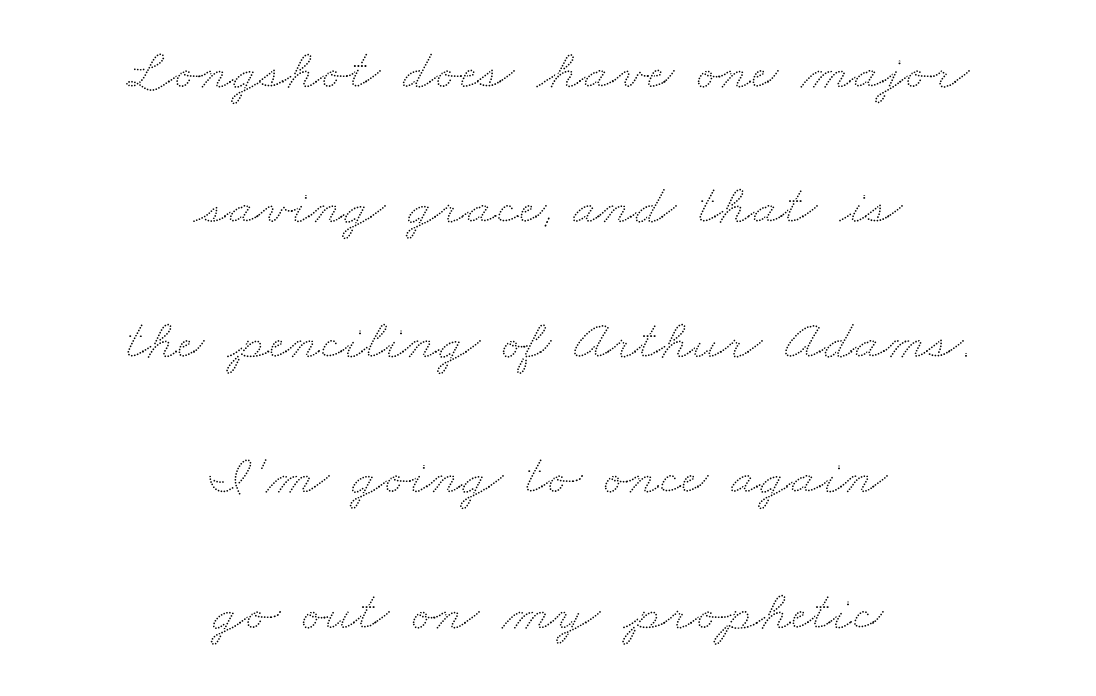
{"width": "wide", "stroke_contrast": "low", "x_height": "small", "monospaced": "no", "underline": "no", "align": "center", "line_spacing": "loose", "line_spacing_ratio": 2.33, "letter_spacing": "normal", "letter_spacing_em": 0.0, "glyph_px": 58}
